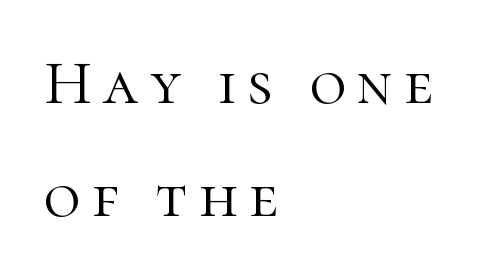
{"serif": "yes", "italic": "no", "bold": "no", "weight": "light", "width": "normal", "stroke_contrast": "high", "x_height": "medium", "monospaced": "no", "underline": "no", "align": "left", "line_spacing_ratio": 1.8, "glyph_px": 63}
